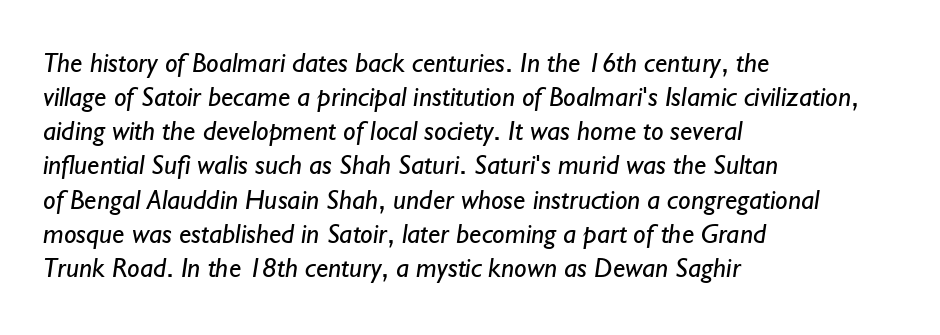
Q: Is the text bold? A: No.
Q: Is the typeface a serif or a sans-serif typeface? A: Sans-serif.
Q: Is the text underlined? A: No.
Q: How is the paragraph aligned? A: Left-aligned.
Q: Is the spacing between letters normal or unusually wide? A: Normal.
Q: Width (condensed, normal, or wide)? A: Normal.
Q: Stroke contrast? A: Low.
Q: x-height? A: Small.
Q: Monospaced? A: No.
